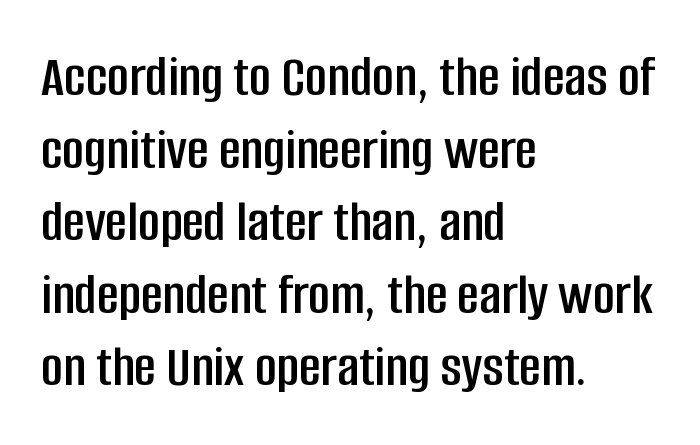
Q: Is the text italic (slanted)? A: No, it is upright.
Q: Is the typeface a serif or a sans-serif typeface? A: Sans-serif.
Q: Is the text underlined? A: No.
Q: How is the paragraph aligned? A: Left-aligned.
Q: Is the spacing between letters normal or unusually wide? A: Normal.
Q: Width (condensed, normal, or wide)? A: Condensed.
Q: Stroke contrast? A: Low.
Q: x-height? A: Large.
Q: Monospaced? A: No.
